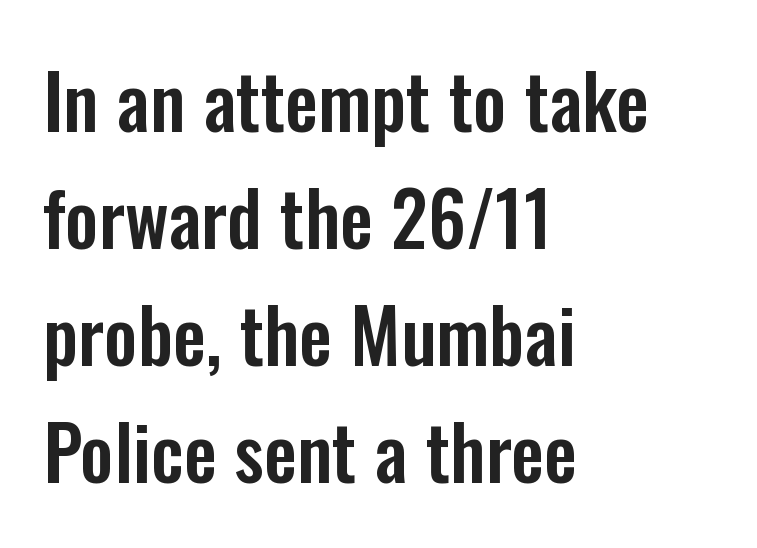
The image shows 74 px condensed sans-serif type, upright; set left-aligned, normal line spacing (1.58x), normal letter spacing, not underlined; low stroke contrast and a medium x-height.
